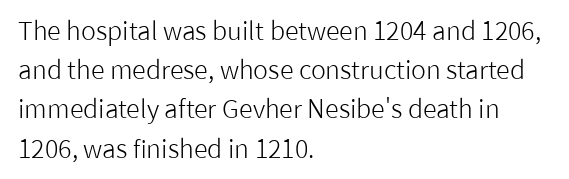
The image shows 25 px text type, upright; set left-aligned, normal line spacing (1.57x), normal letter spacing, not underlined.
